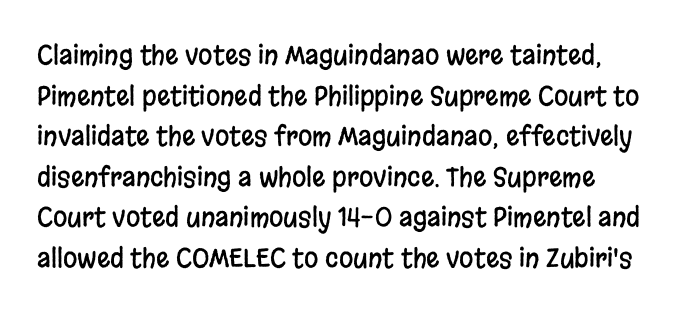
This rendering features lettering with no underline. How are the letters spaced? Ordinarily, with no added tracking. The setting favours the left margin, as ordinary paragraphs usually do. Does the lettering tilt? It doesn't — this is upright. Summary of vertical rhythm: regular, with standard interline spacing.
